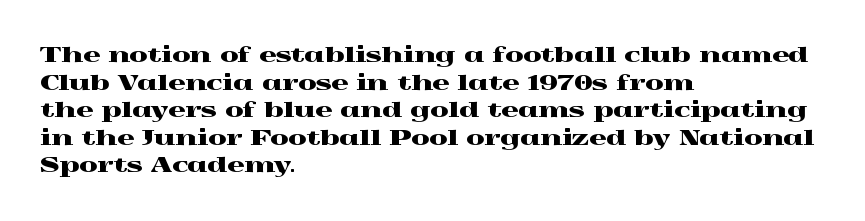
{"italic": "no", "underline": "no", "align": "left", "line_spacing": "normal", "line_spacing_ratio": 1.31, "letter_spacing": "normal", "letter_spacing_em": 0.0, "glyph_px": 21}
